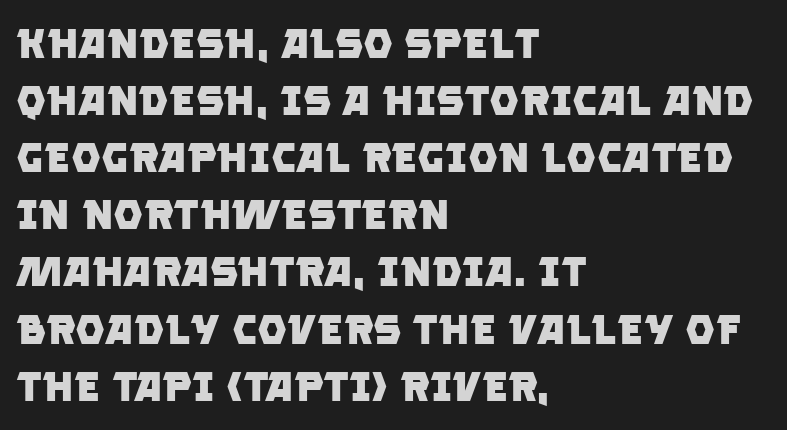
{"serif": "no", "bold": "yes", "weight": "heavy", "width": "normal", "stroke_contrast": "low", "x_height": "large", "monospaced": "no", "underline": "no", "align": "left", "line_spacing": "normal", "line_spacing_ratio": 1.36, "letter_spacing": "normal", "letter_spacing_em": 0.0, "glyph_px": 42}
